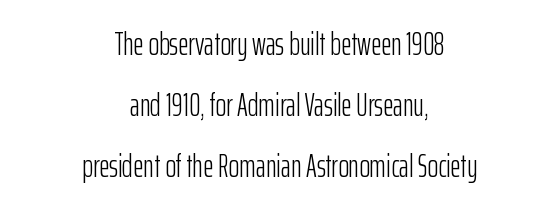
The image shows 32 px light, condensed sans-serif type, upright; set centered, loose line spacing (1.9x), normal letter spacing, not underlined; low stroke contrast and a medium x-height.
